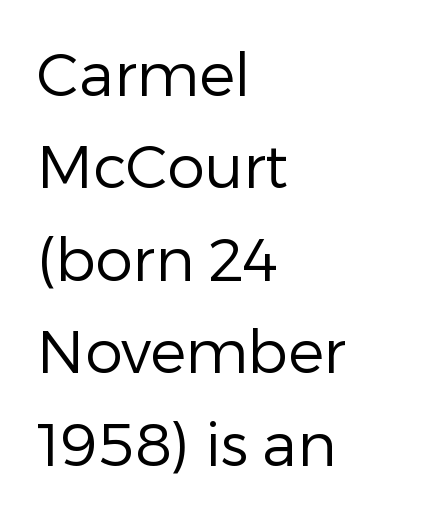
The image shows 60 px regular-weight sans-serif type, upright; set left-aligned, normal line spacing (1.54x), normal letter spacing, not underlined; low stroke contrast and a medium x-height.
